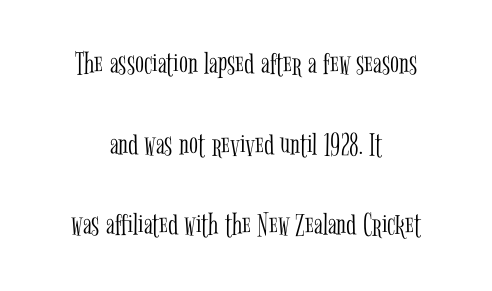
{"serif": "yes", "italic": "no", "bold": "no", "weight": "light", "width": "condensed", "stroke_contrast": "low", "x_height": "medium", "monospaced": "no", "underline": "no", "align": "center", "line_spacing": "loose", "line_spacing_ratio": 2.44, "letter_spacing": "normal", "letter_spacing_em": 0.0, "glyph_px": 33}
